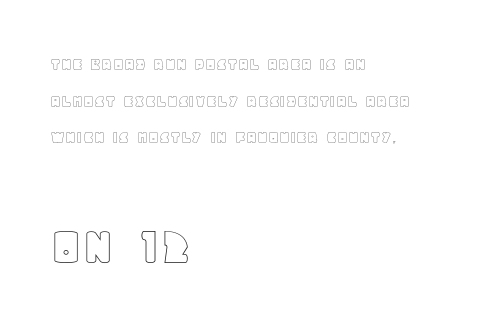
{"italic": "no", "width": "normal", "x_height": "large", "monospaced": "no", "underline": "no", "align": "left", "line_spacing": "loose", "line_spacing_ratio": 1.93, "letter_spacing": "normal", "letter_spacing_em": 0.0, "larger_block": "second", "size_ratio": 2.95, "glyph_px": 56}
